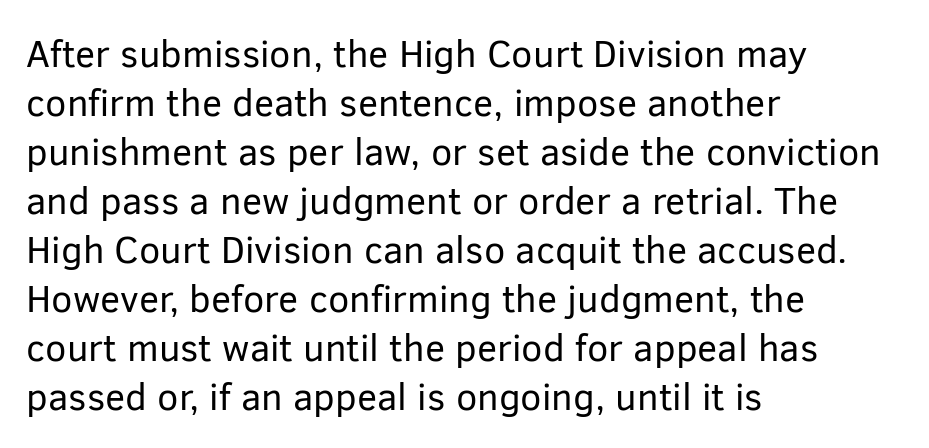
Observe the ordinary spacing: letters are neighbours, not strangers. The line-height multiplier appears to be the usual default. The string is rendered with underlining switched off. Does the copy run flush right? No — it runs flush left.
